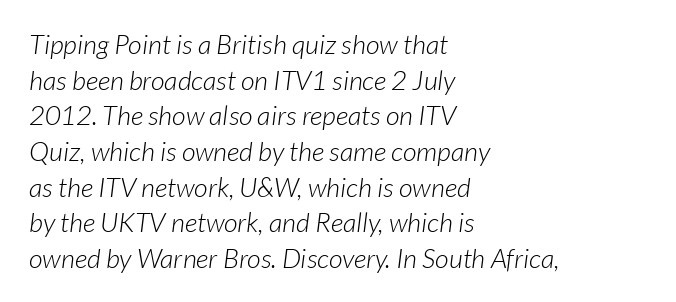
{"bold": "no", "underline": "no", "align": "left", "line_spacing": "normal", "line_spacing_ratio": 1.32, "letter_spacing": "normal", "letter_spacing_em": 0.0, "glyph_px": 27}
